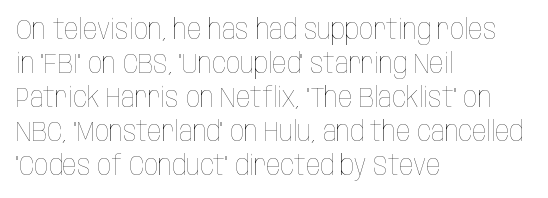
The image shows 28 px thin, condensed type, upright; set left-aligned, line spacing 1.21x, normal letter spacing, not underlined; low stroke contrast and a large x-height.
